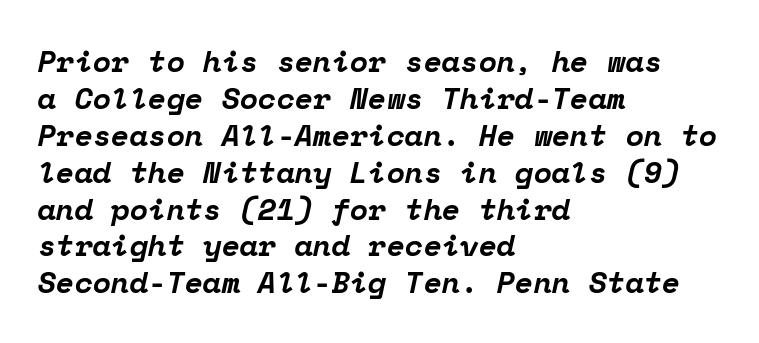
The image shows 30 px bold serif type, italic (leaning right), monospaced; set left-aligned, line spacing 1.23x, normal letter spacing, not underlined; low stroke contrast and a medium x-height.
